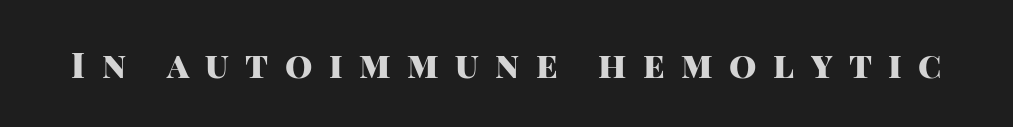
The image shows 35 px heavy sans-serif type, upright; set unusually wide letter spacing (+0.47 em), not underlined; high stroke contrast and a large x-height.
